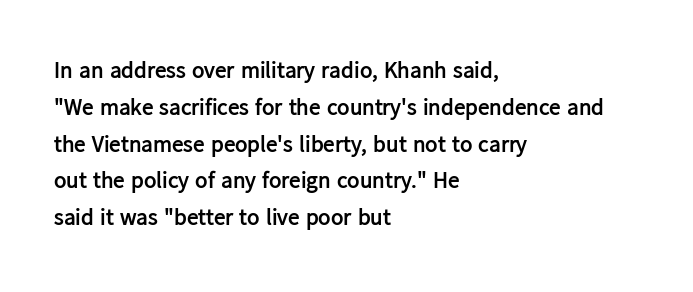
The passage shown stacks its lines at a standard gap. The rag falls on the right side of this text block. Nope, not italic — everything's standing straight. Rule under the text: the space is simply empty. The face used here is rendered with its standard letterfit.
